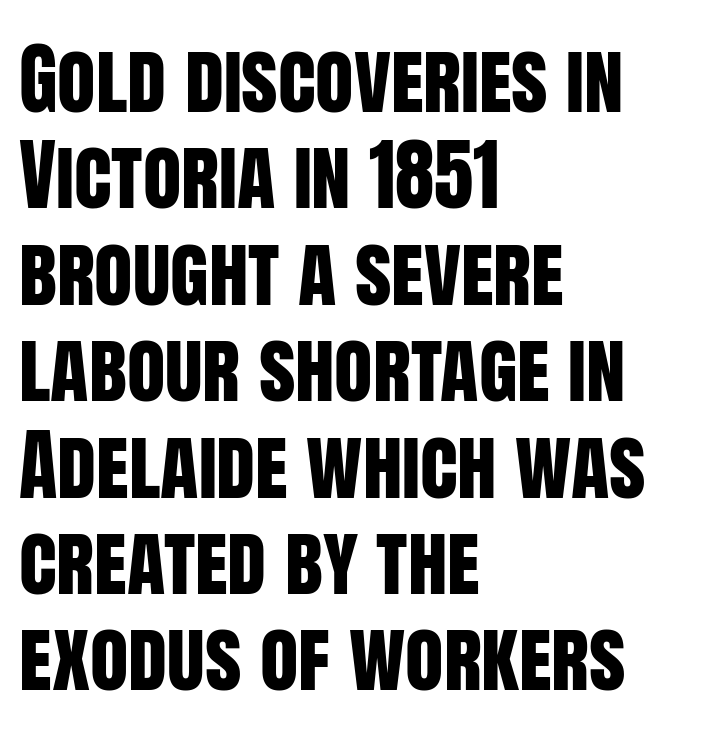
The image shows 79 px condensed sans-serif type, upright; set left-aligned, line spacing 1.22x, normal letter spacing, not underlined; low stroke contrast and a large x-height.
